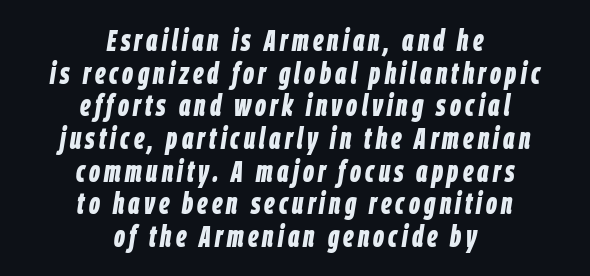
Italic: yes, the glyphs are oblique. Set as a true bold cut, around the 700 mark. Layout note: lines centered. The specimen omits any rule beneath the text block's lines.
